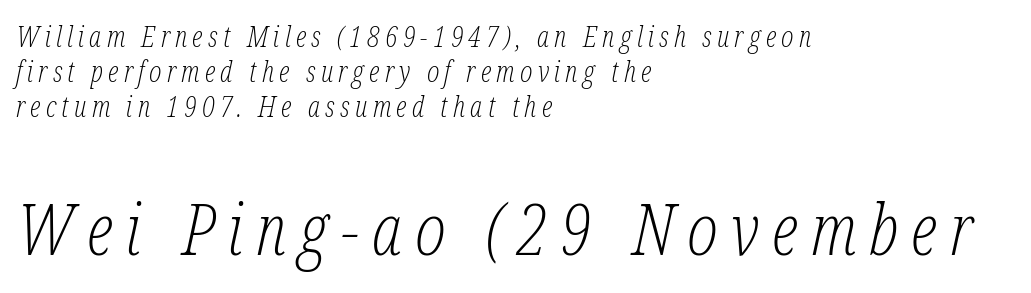
Q: Is the text bold? A: No.
Q: Is the text italic (slanted)? A: Yes, it leans right by about 12 degrees.
Q: Is the typeface a serif or a sans-serif typeface? A: Serif.
Q: Is the text underlined? A: No.
Q: How is the paragraph aligned? A: Left-aligned.
Q: Which block of text is set in a larger size, the first (top) or the second (bottom)? A: The second (bottom) one.
Q: Width (condensed, normal, or wide)? A: Condensed.
Q: Stroke contrast? A: Low.
Q: x-height? A: Medium.
Q: Monospaced? A: No.
